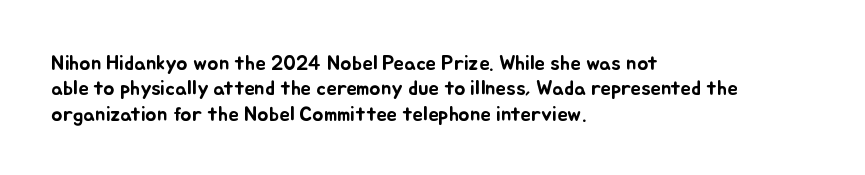
The image shows 21 px text type, upright; set left-aligned, line spacing 1.21x, normal letter spacing, not underlined.
